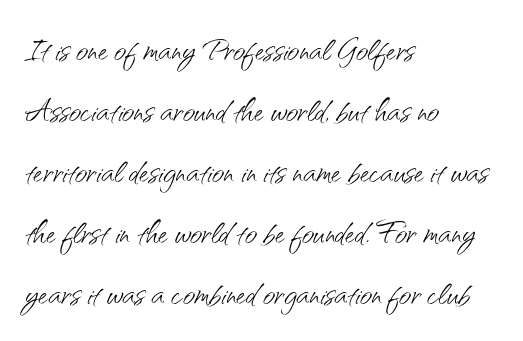
The image shows 42 px light sans-serif type; set left-aligned, normal line spacing (1.45x), normal letter spacing, not underlined; medium stroke contrast and a small x-height.
